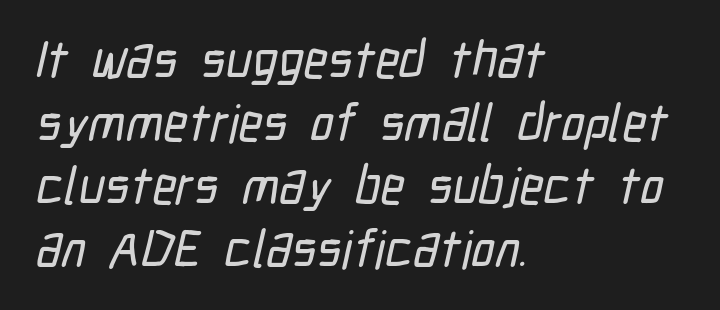
The typesetter chose a ragged-right arrangement here. Each word holds together tightly as a unit, with standard inter-letter gaps. No word sits above an underline. The rendering shows plain stroke endings on the letterforms — a sans-serif design. Here the designer chose a conventional face with non-uniform glyph widths.
